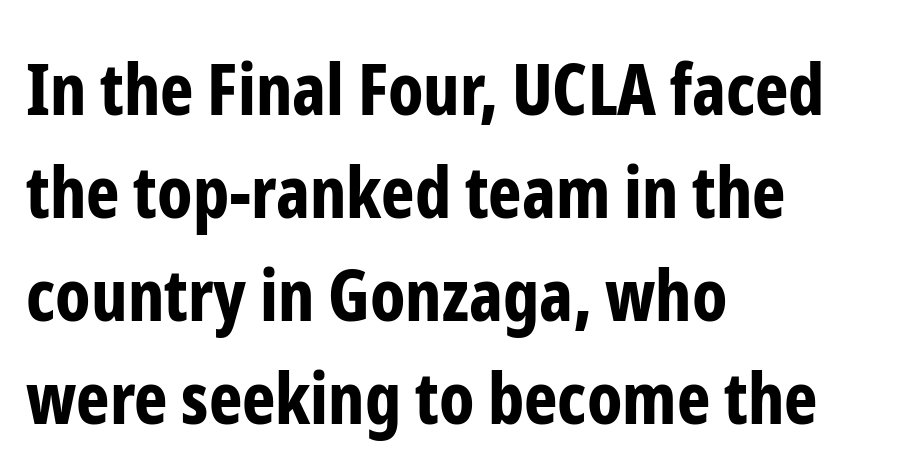
Q: Is the text bold? A: Yes.
Q: Is the text italic (slanted)? A: No, it is upright.
Q: Is the typeface a serif or a sans-serif typeface? A: Sans-serif.
Q: Is the text underlined? A: No.
Q: How is the paragraph aligned? A: Left-aligned.
Q: Is the spacing between letters normal or unusually wide? A: Normal.
Q: Is the spacing between lines tight, normal or loose? A: Normal.
Q: Width (condensed, normal, or wide)? A: Condensed.
Q: Stroke contrast? A: Low.
Q: x-height? A: Medium.
Q: Monospaced? A: No.
